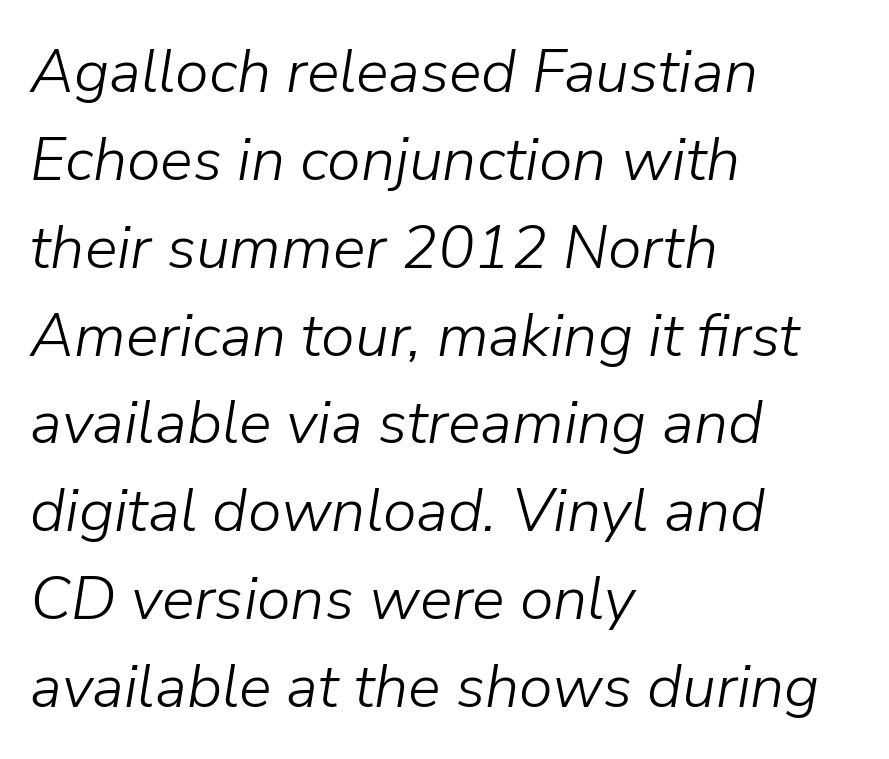
The image shows 61 px light type, italic (leaning right); set left-aligned, normal line spacing (1.44x), normal letter spacing, not underlined; low stroke contrast and a medium x-height.
